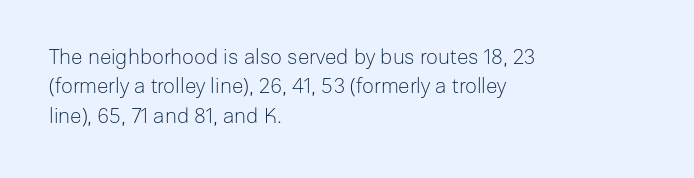
Q: Is the text bold? A: No.
Q: Is the text italic (slanted)? A: No, it is upright.
Q: Is the text underlined? A: No.
Q: How is the paragraph aligned? A: Left-aligned.
Q: Is the spacing between letters normal or unusually wide? A: Normal.
Q: Is the spacing between lines tight, normal or loose? A: Normal.
